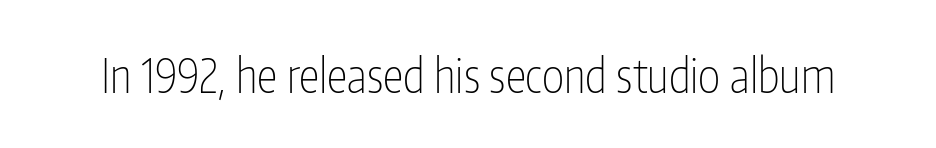
Check the space under the baseline: it is left empty. The letters sit at their default tracking, neither squeezed nor spread. The letters look calm and open, with moderate or lighter stems. Stroke terminals: plain, sans-serif.
